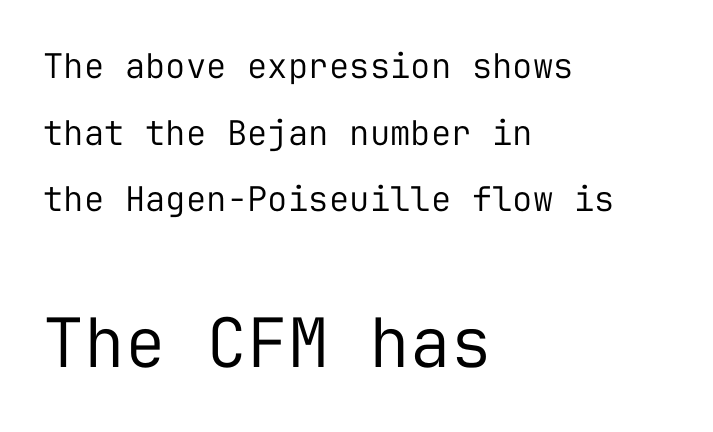
{"serif": "no", "italic": "no", "bold": "no", "weight": "regular", "width": "normal", "stroke_contrast": "low", "x_height": "medium", "monospaced": "yes", "underline": "no", "align": "left", "line_spacing": "loose", "line_spacing_ratio": 1.96, "letter_spacing": "normal", "letter_spacing_em": 0.0, "larger_block": "second", "size_ratio": 2.0, "glyph_px": 68}
